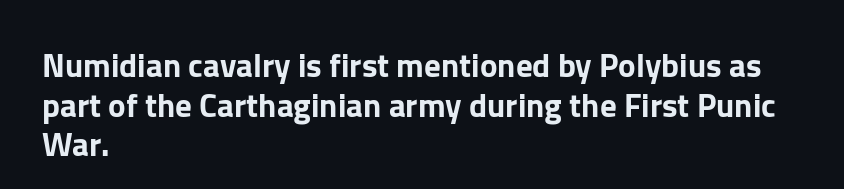
{"serif": "no", "italic": "no", "width": "normal", "stroke_contrast": "low", "x_height": "medium", "monospaced": "no", "underline": "no", "align": "left", "line_spacing_ratio": 1.2, "letter_spacing": "normal", "letter_spacing_em": 0.0, "glyph_px": 33}
